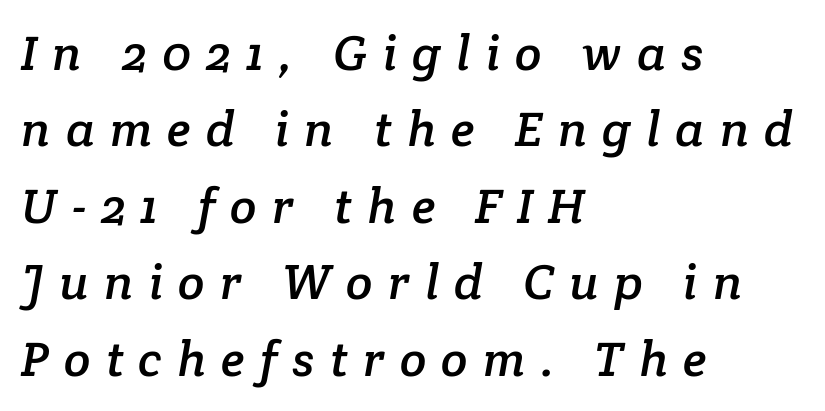
The image shows 49 px serif type; set left-aligned, normal line spacing (1.56x), unusually wide letter spacing (+0.31 em), not underlined; low stroke contrast and a medium x-height.
